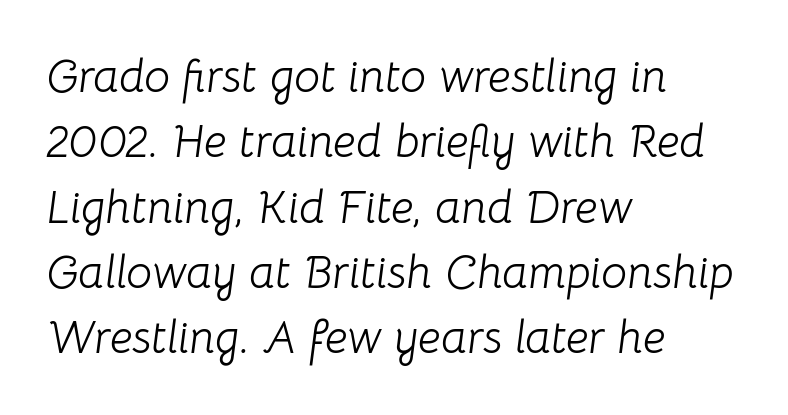
{"italic": "yes", "lean": "right", "slant_degrees": 8, "bold": "no", "weight": "light", "width": "normal", "stroke_contrast": "low", "x_height": "medium", "monospaced": "no", "underline": "no", "align": "left", "line_spacing": "normal", "line_spacing_ratio": 1.42, "letter_spacing": "normal", "letter_spacing_em": 0.0, "glyph_px": 46}
